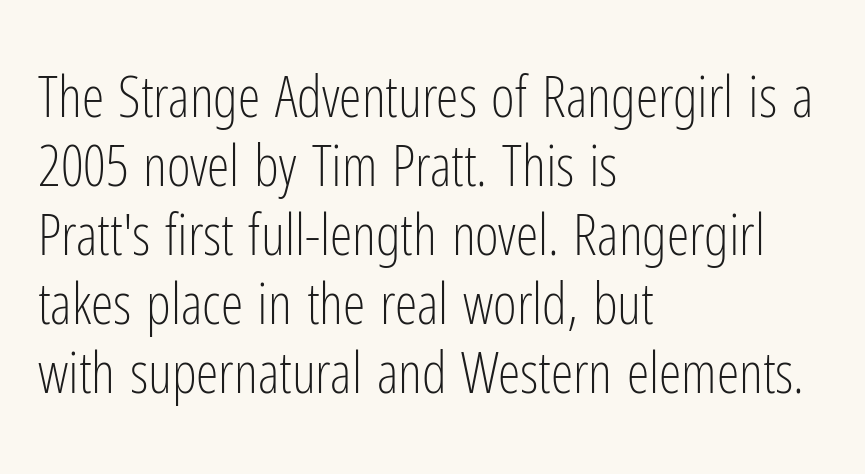
The gap between lines stays unmarked. What stands out about the letter spacing? Nothing — it is the standard amount. Here the designer chose a conventional face with non-uniform glyph widths. Stroke terminals: plain, sans-serif. Ink coverage per letter is moderate at most. The lettering holds an erect, upright posture throughout.
